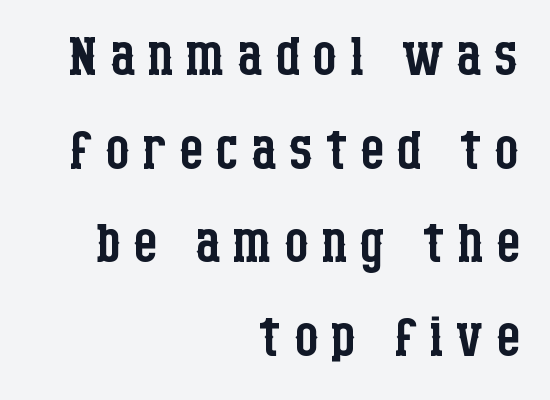
A typesetter would call this proportional, since set widths differ per character. Font category for this specimen: serif. All the whitespace from short lines collects on the left. The strokes carry an ordinary text weight at most. Each row of text sits above clean, open space. Notice how the stems are strictly vertical — no italics here.
